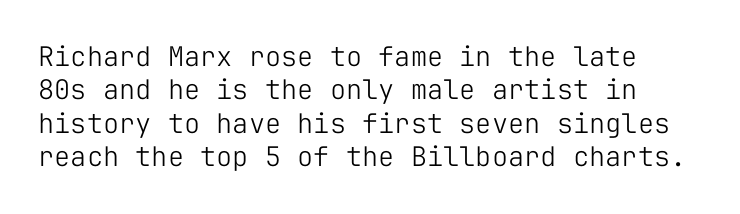
{"italic": "no", "bold": "no", "underline": "no", "line_spacing_ratio": 1.24, "letter_spacing": "normal", "letter_spacing_em": 0.0, "glyph_px": 27}
